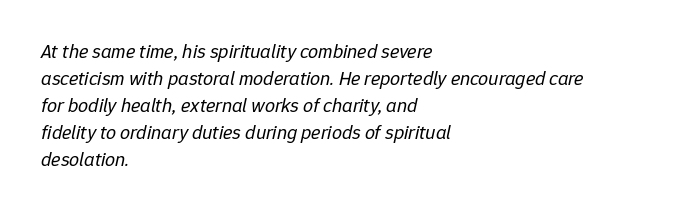
The axis of the letterforms is tilted away from vertical. Standard letterfit; no display-style spreading of the glyphs. This sample keeps an unexceptional amount of space between lines. The typesetting does not lean heavy: it is not bold. The specimen omits any rule beneath the text block's lines.
